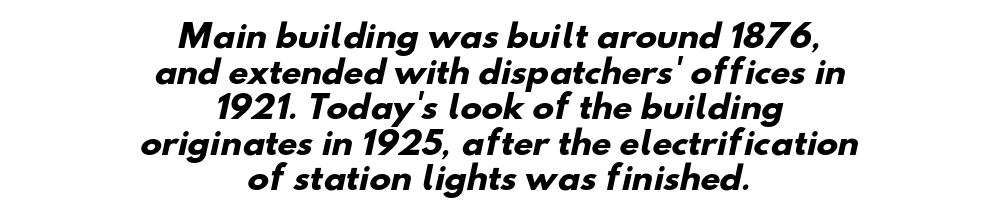
The image shows 32 px heavy sans-serif type; set centered, tight line spacing (1.11x), normal letter spacing, not underlined; low stroke contrast and a small x-height.
